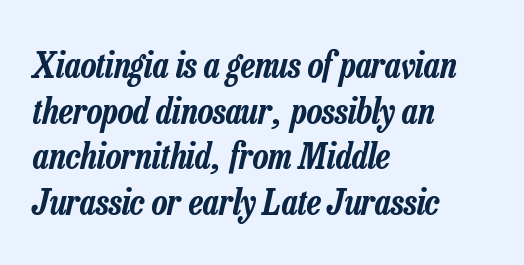
The image shows 36 px condensed type, italic (leaning right); set left-aligned, normal line spacing (1.27x), normal letter spacing, not underlined; low stroke contrast and a medium x-height.
